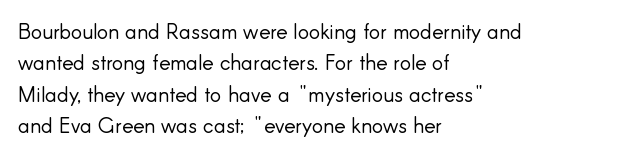
{"italic": "no", "bold": "no", "underline": "no", "align": "left", "line_spacing": "normal", "line_spacing_ratio": 1.5, "letter_spacing": "normal", "letter_spacing_em": 0.0, "glyph_px": 21}
